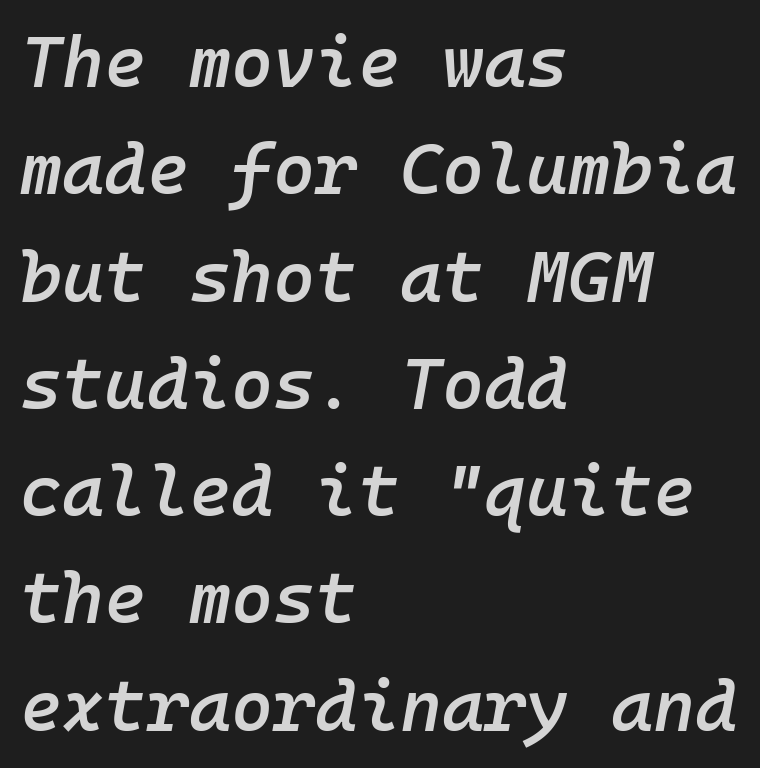
{"italic": "yes", "lean": "right", "slant_degrees": 10, "bold": "semi", "weight": "semibold", "width": "normal", "stroke_contrast": "low", "x_height": "medium", "monospaced": "yes", "underline": "no", "align": "left", "line_spacing": "normal", "line_spacing_ratio": 1.49, "letter_spacing": "normal", "letter_spacing_em": 0.0, "glyph_px": 72}
